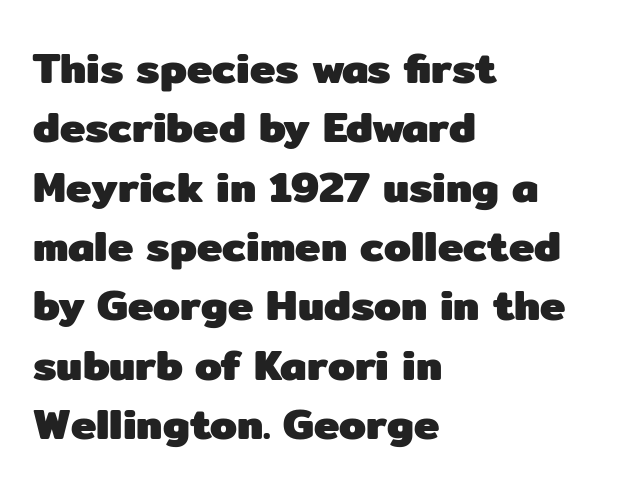
Q: Is the text bold? A: Yes.
Q: Is the text italic (slanted)? A: No, it is upright.
Q: Is the typeface a serif or a sans-serif typeface? A: Sans-serif.
Q: Is the text underlined? A: No.
Q: How is the paragraph aligned? A: Left-aligned.
Q: Is the spacing between letters normal or unusually wide? A: Normal.
Q: Is the spacing between lines tight, normal or loose? A: Normal.
Q: Width (condensed, normal, or wide)? A: Normal.
Q: Stroke contrast? A: Low.
Q: x-height? A: Medium.
Q: Monospaced? A: No.
